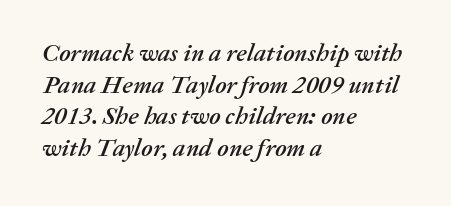
The image shows 25 px text type, italic (leaning right); set left-aligned, normal line spacing (1.27x), normal letter spacing, not underlined.
